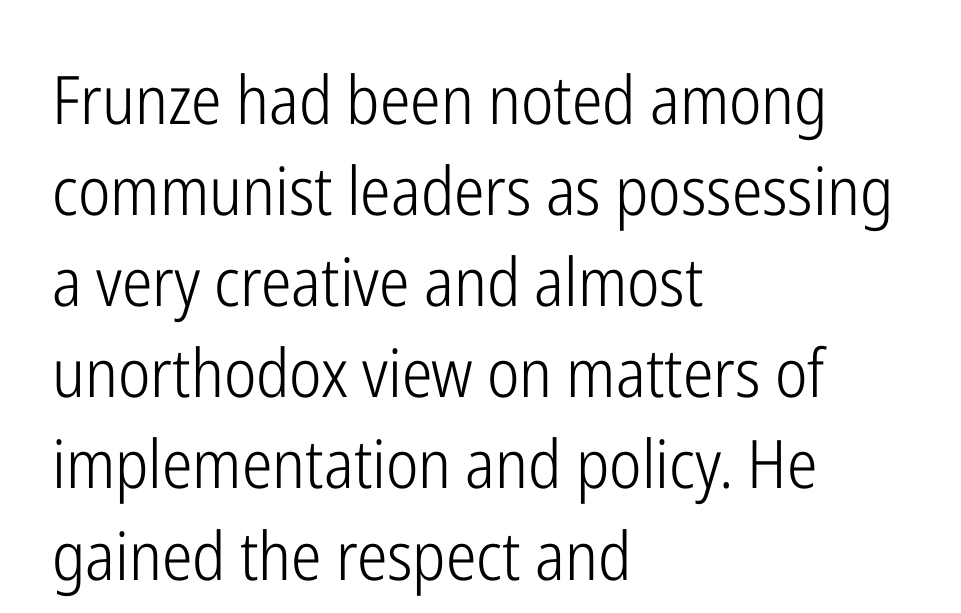
{"serif": "no", "italic": "no", "bold": "no", "weight": "light", "width": "condensed", "stroke_contrast": "low", "x_height": "medium", "monospaced": "no", "underline": "no", "align": "left", "line_spacing": "normal", "line_spacing_ratio": 1.36, "letter_spacing": "normal", "letter_spacing_em": 0.0, "glyph_px": 67}
